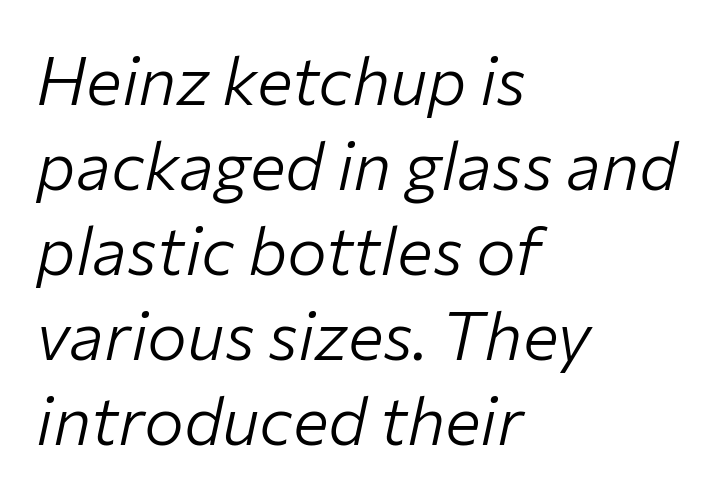
Q: Is the text bold? A: No.
Q: Is the text italic (slanted)? A: Yes, it leans right by about 12 degrees.
Q: Is the text underlined? A: No.
Q: How is the paragraph aligned? A: Left-aligned.
Q: Is the spacing between letters normal or unusually wide? A: Normal.
Q: Is the spacing between lines tight, normal or loose? A: Normal.
Q: Width (condensed, normal, or wide)? A: Normal.
Q: Stroke contrast? A: Low.
Q: x-height? A: Medium.
Q: Monospaced? A: No.
